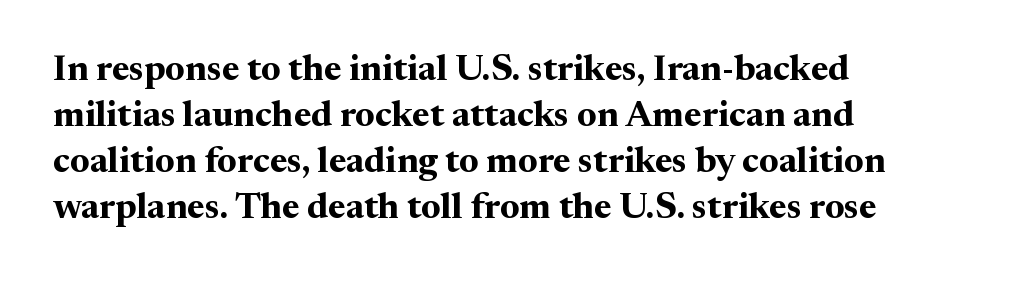
Thick stems and heavy bowls — unmistakably bold. Vertical strokes here are truly vertical. The ragged edge is on the right, which tells us the setting is flush left. The letters advance in unequal steps, a hallmark of proportional type. The characters display serif detailing at their extremities. Short note: letters normally spaced.
